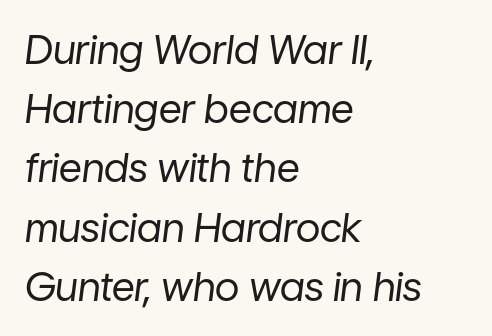
Every row of glyphs begins at an identical x-position on the left. Would a proofreader flag this as italicized? Yes. Descenders are the only things crossing below the line. Characters follow at the spacing the type designer built in. Ink coverage per letter is moderate at most.
